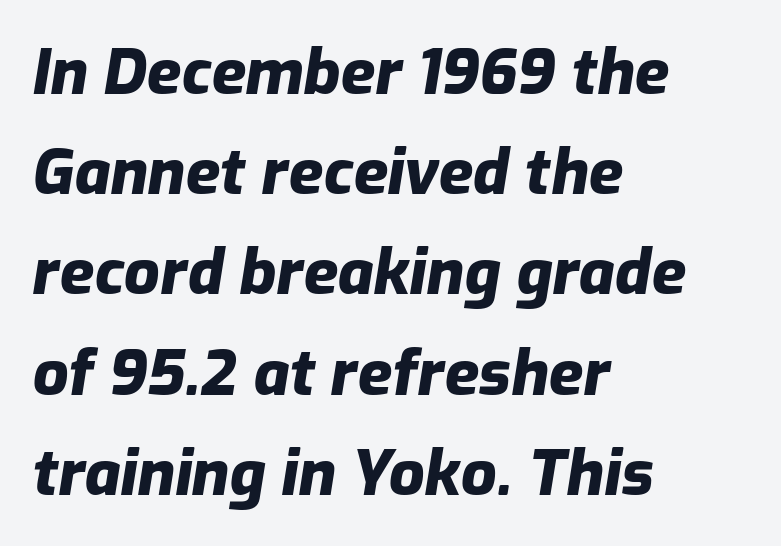
Q: Is the text bold? A: Yes.
Q: Is the text italic (slanted)? A: Yes, it leans right by about 9 degrees.
Q: Is the text underlined? A: No.
Q: How is the paragraph aligned? A: Left-aligned.
Q: Is the spacing between letters normal or unusually wide? A: Normal.
Q: Is the spacing between lines tight, normal or loose? A: Normal.
Q: Width (condensed, normal, or wide)? A: Normal.
Q: Stroke contrast? A: Low.
Q: x-height? A: Medium.
Q: Monospaced? A: No.
